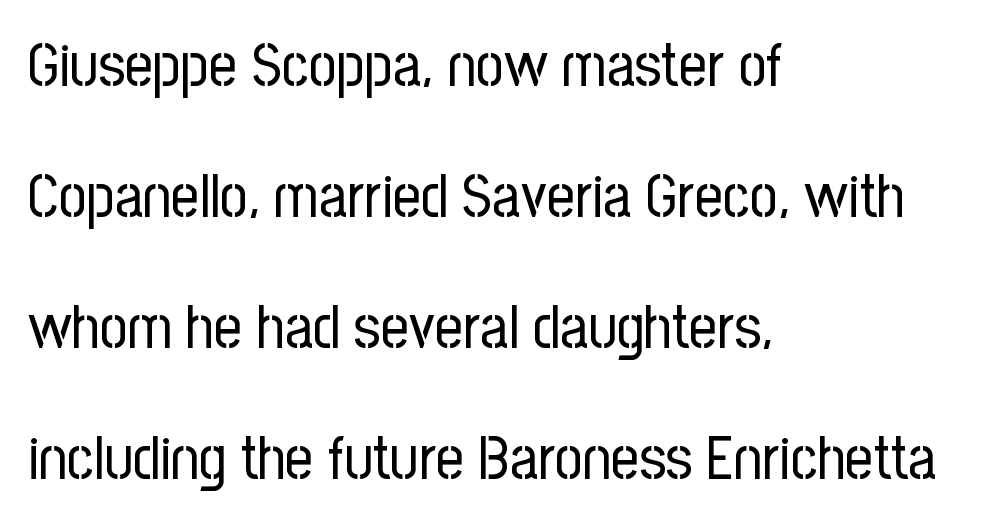
The image shows 61 px regular-weight, condensed sans-serif type, upright; set left-aligned, loose line spacing (2.15x), normal letter spacing, not underlined; low stroke contrast and a medium x-height.
